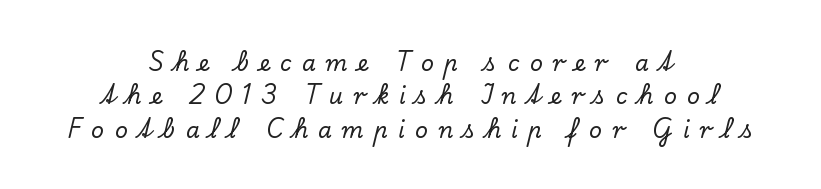
Q: Is the text italic (slanted)? A: Yes.
Q: Is the text underlined? A: No.
Q: How is the paragraph aligned? A: Centered.
Q: Is the spacing between letters normal or unusually wide? A: Unusually wide.
Q: Is the spacing between lines tight, normal or loose? A: Normal.
